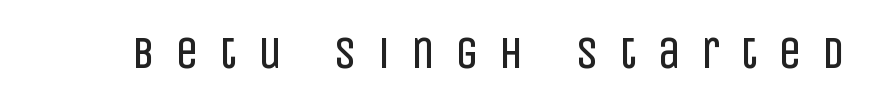
The image shows 45 px regular-weight, condensed sans-serif type, upright; set unusually wide letter spacing (+0.47 em), not underlined; low stroke contrast and a large x-height.
